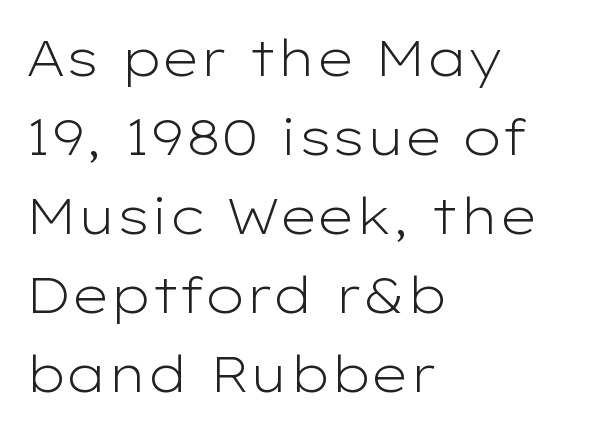
{"serif": "no", "italic": "no", "bold": "no", "weight": "light", "width": "wide", "stroke_contrast": "low", "x_height": "medium", "monospaced": "no", "underline": "no", "align": "left", "line_spacing": "normal", "line_spacing_ratio": 1.55, "letter_spacing": "normal", "letter_spacing_em": 0.0, "glyph_px": 51}
